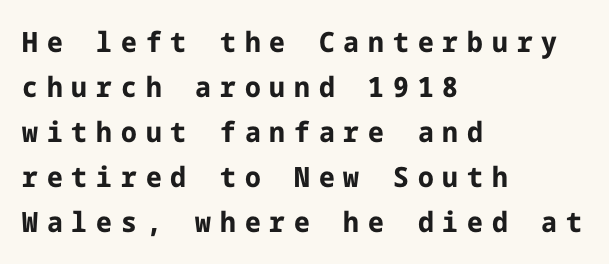
Q: Is the text bold? A: Yes.
Q: Is the text italic (slanted)? A: No, it is upright.
Q: Is the typeface a serif or a sans-serif typeface? A: Sans-serif.
Q: Is the text underlined? A: No.
Q: How is the paragraph aligned? A: Left-aligned.
Q: Is the spacing between letters normal or unusually wide? A: Unusually wide.
Q: Is the spacing between lines tight, normal or loose? A: Normal.
Q: Width (condensed, normal, or wide)? A: Normal.
Q: Stroke contrast? A: Low.
Q: x-height? A: Medium.
